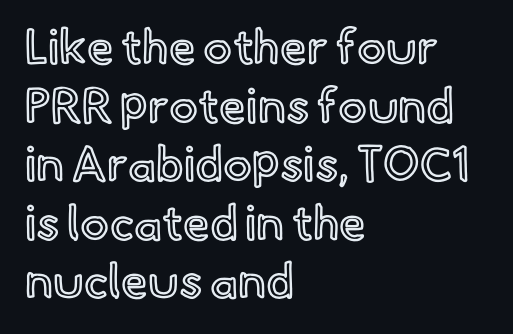
The image shows 48 px text type, upright; set left-aligned, line spacing 1.22x, normal letter spacing, not underlined; a small x-height.
